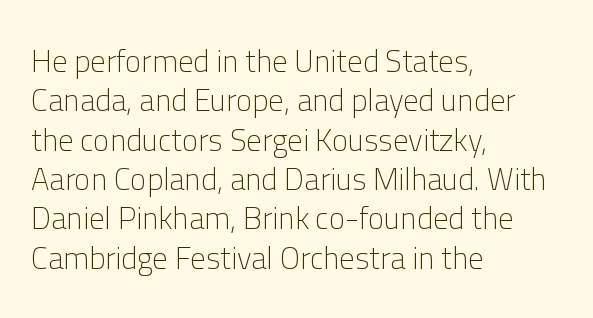
Q: Is the text bold? A: No.
Q: Is the text italic (slanted)? A: No, it is upright.
Q: Is the typeface a serif or a sans-serif typeface? A: Sans-serif.
Q: Is the text underlined? A: No.
Q: How is the paragraph aligned? A: Left-aligned.
Q: Is the spacing between letters normal or unusually wide? A: Normal.
Q: Is the spacing between lines tight, normal or loose? A: Normal.
Q: Width (condensed, normal, or wide)? A: Normal.
Q: Stroke contrast? A: Low.
Q: x-height? A: Medium.
Q: Monospaced? A: No.
